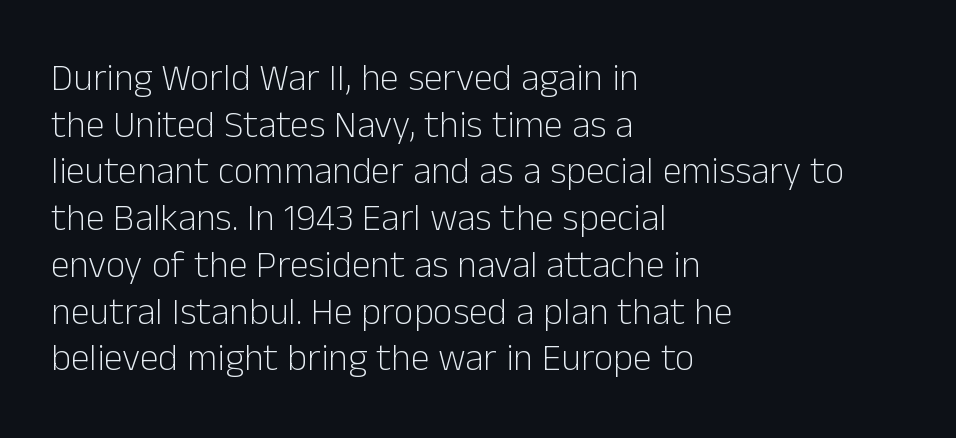
No feet cap the strokes, marking this as sans-serif type. There is no visible air inserted between adjacent glyphs. Ordinary non-slanted type is in use. The strokes carry an ordinary text weight at most. Notice how the passage keeps a crisp vertical edge on the left only.
